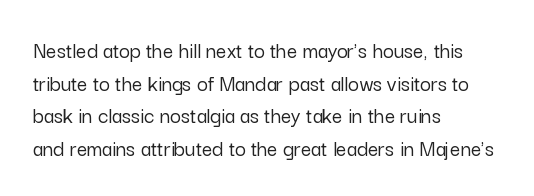
{"italic": "no", "underline": "no", "align": "left", "line_spacing": "normal", "line_spacing_ratio": 1.42, "letter_spacing": "normal", "letter_spacing_em": 0.0, "glyph_px": 23}
